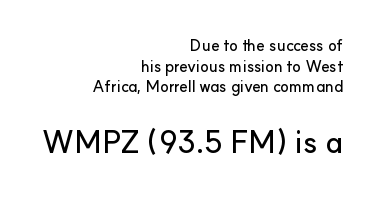
{"serif": "no", "italic": "no", "width": "normal", "stroke_contrast": "low", "x_height": "small", "monospaced": "no", "underline": "no", "align": "right", "line_spacing": "normal", "line_spacing_ratio": 1.29, "letter_spacing": "normal", "letter_spacing_em": 0.0, "larger_block": "second", "size_ratio": 1.94, "glyph_px": 31}
